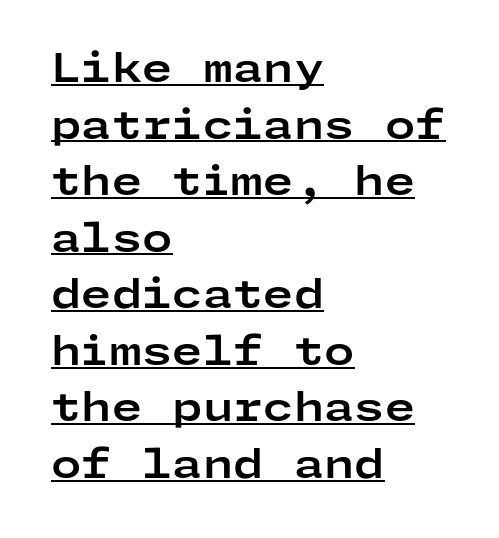
The image shows 39 px bold, wide sans-serif type, upright; set left-aligned, normal line spacing (1.45x), normal letter spacing, underlined; low stroke contrast and a medium x-height.
